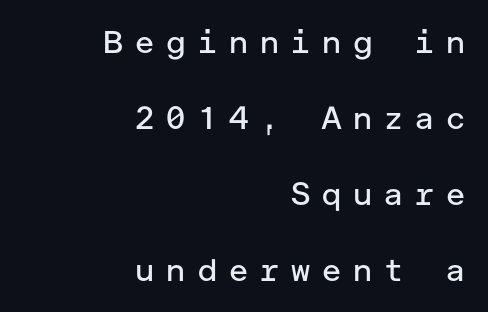
Visually the block forms a straight wall on the right and a jagged coastline on the left. There is plenty of visible air inserted between adjacent glyphs. The letters carry no serifs — their stems end cleanly without finishing strokes. Ink coverage per letter is moderate at most.
